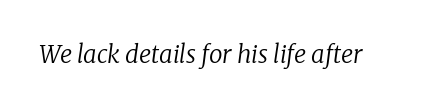
Q: Is the text bold? A: No.
Q: Is the text italic (slanted)? A: Yes, it leans right by about 8 degrees.
Q: Is the text underlined? A: No.
Q: Is the spacing between letters normal or unusually wide? A: Normal.
